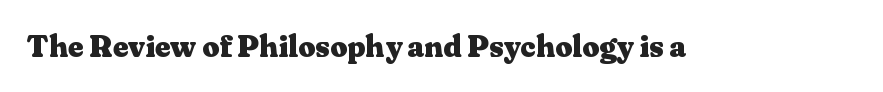
Q: Is the text bold? A: Yes.
Q: Is the text italic (slanted)? A: No, it is upright.
Q: Is the typeface a serif or a sans-serif typeface? A: Serif.
Q: Is the text underlined? A: No.
Q: Is the spacing between letters normal or unusually wide? A: Normal.
Q: Width (condensed, normal, or wide)? A: Wide.
Q: Stroke contrast? A: Medium.
Q: x-height? A: Medium.
Q: Monospaced? A: No.
